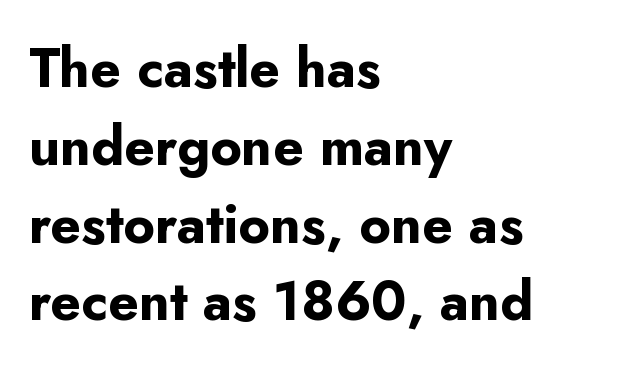
Q: Is the text bold? A: Yes.
Q: Is the text italic (slanted)? A: No, it is upright.
Q: Is the typeface a serif or a sans-serif typeface? A: Sans-serif.
Q: Is the text underlined? A: No.
Q: How is the paragraph aligned? A: Left-aligned.
Q: Is the spacing between letters normal or unusually wide? A: Normal.
Q: Is the spacing between lines tight, normal or loose? A: Normal.
Q: Width (condensed, normal, or wide)? A: Normal.
Q: Stroke contrast? A: Low.
Q: x-height? A: Small.
Q: Monospaced? A: No.
